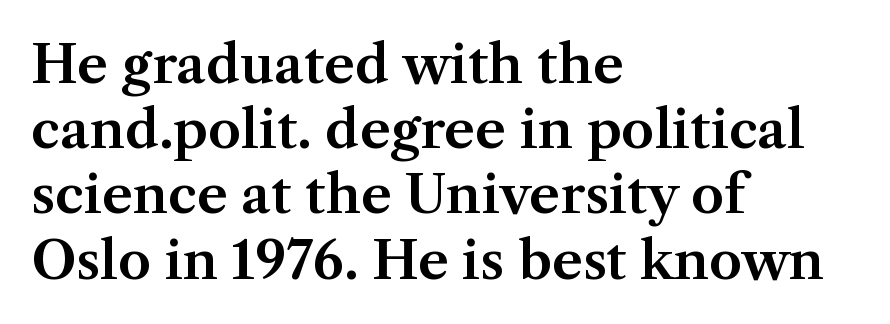
Rule under the text: the space is simply empty. The letters stand straight up with perfectly vertical stems. These lines are set flush left with a ragged right edge. A typesetter would call this proportional, since set widths differ per character.
